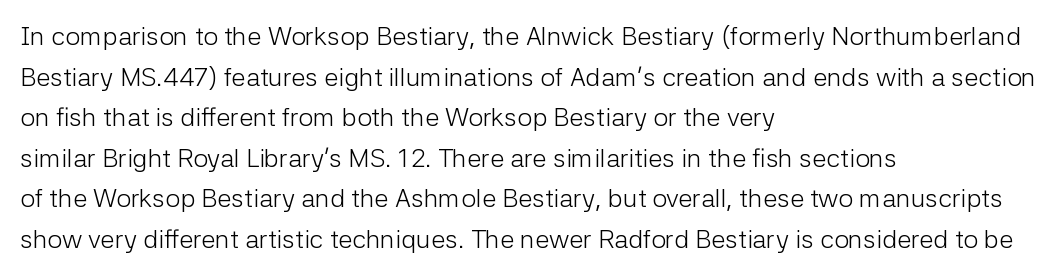
The image shows 26 px text type, upright; set left-aligned, normal line spacing (1.56x), normal letter spacing, not underlined.
